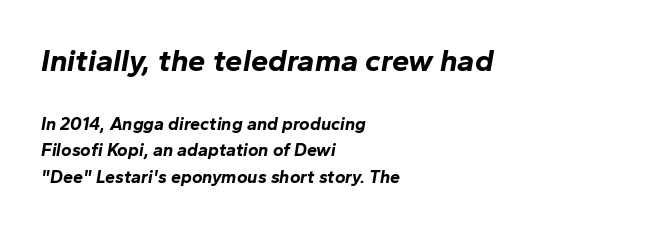
The image shows 31 px bold type, italic (leaning right); set left-aligned, normal line spacing (1.48x), normal letter spacing, not underlined; the first (top) block is 1.72x larger; low stroke contrast and a medium x-height.
